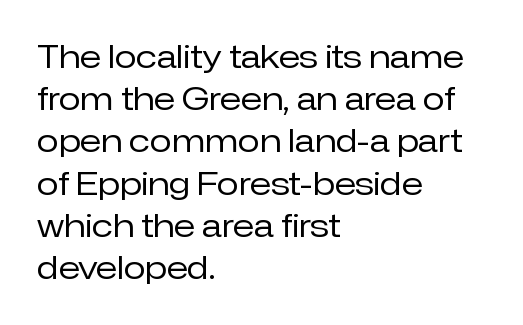
{"serif": "no", "italic": "no", "bold": "no", "weight": "regular", "width": "normal", "stroke_contrast": "low", "x_height": "medium", "monospaced": "no", "underline": "no", "align": "left", "line_spacing": "normal", "line_spacing_ratio": 1.32, "letter_spacing": "normal", "letter_spacing_em": 0.0, "glyph_px": 32}
